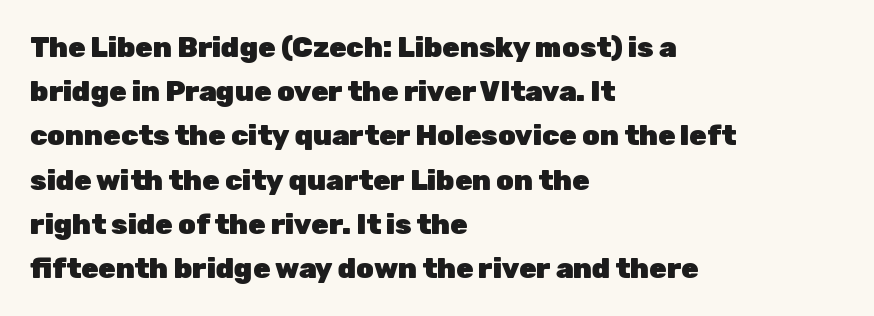
The image shows 28 px heavy sans-serif type, upright; set left-aligned, normal line spacing (1.58x), normal letter spacing, not underlined; low stroke contrast and a medium x-height.
